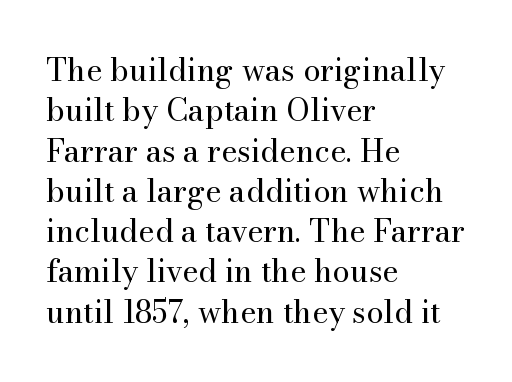
Q: Is the text bold? A: No.
Q: Is the text italic (slanted)? A: No, it is upright.
Q: Is the typeface a serif or a sans-serif typeface? A: Serif.
Q: Is the text underlined? A: No.
Q: How is the paragraph aligned? A: Left-aligned.
Q: Is the spacing between letters normal or unusually wide? A: Normal.
Q: Is the spacing between lines tight, normal or loose? A: Normal.
Q: Width (condensed, normal, or wide)? A: Normal.
Q: Stroke contrast? A: Medium.
Q: x-height? A: Small.
Q: Monospaced? A: No.
